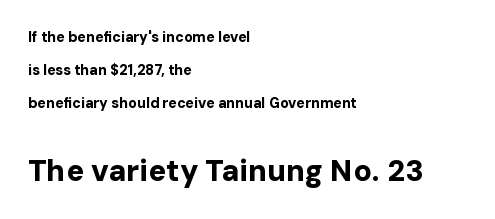
The image shows 30 px bold sans-serif type, upright; set left-aligned, loose line spacing (2.35x), normal letter spacing, not underlined; the second (bottom) block is 2.14x larger; low stroke contrast and a medium x-height.
